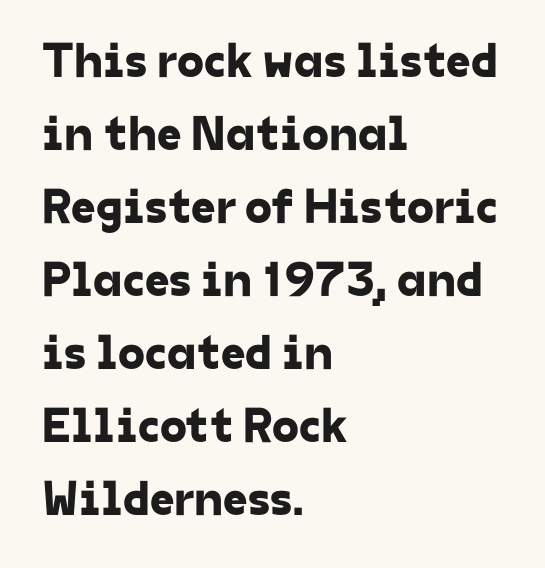
Regular leading. Nothing sits at the stroke ends, so this counts as sans-serif. Bare-footed words on every line. Horizontal alignment here is leftward, the default for most running prose. Each letter keeps its own natural width here, so spacing adapts to shape. These lines keep a tight, regular rhythm from letter to letter.
